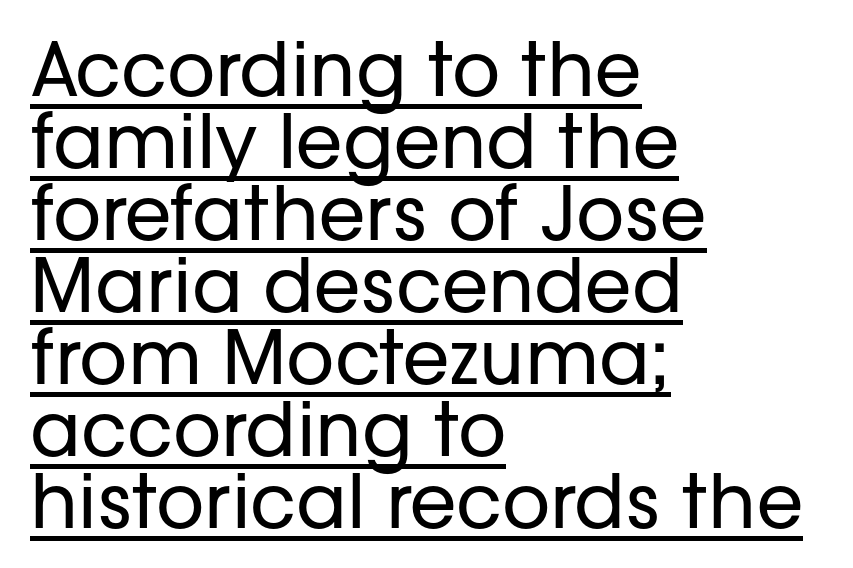
{"serif": "no", "italic": "no", "bold": "no", "weight": "regular", "width": "normal", "stroke_contrast": "low", "x_height": "medium", "monospaced": "no", "underline": "yes", "align": "left", "line_spacing": "tight", "line_spacing_ratio": 0.96, "letter_spacing": "normal", "letter_spacing_em": 0.0, "glyph_px": 75}
